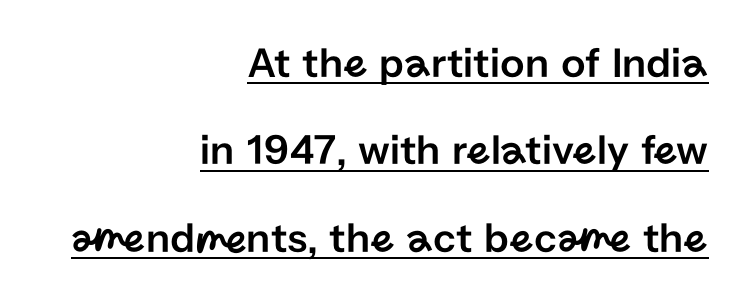
Q: Is the text italic (slanted)? A: No, it is upright.
Q: Is the typeface a serif or a sans-serif typeface? A: Sans-serif.
Q: Is the text underlined? A: Yes.
Q: How is the paragraph aligned? A: Right-aligned.
Q: Is the spacing between letters normal or unusually wide? A: Normal.
Q: Is the spacing between lines tight, normal or loose? A: Loose.
Q: Width (condensed, normal, or wide)? A: Normal.
Q: Stroke contrast? A: Low.
Q: x-height? A: Medium.
Q: Monospaced? A: No.
